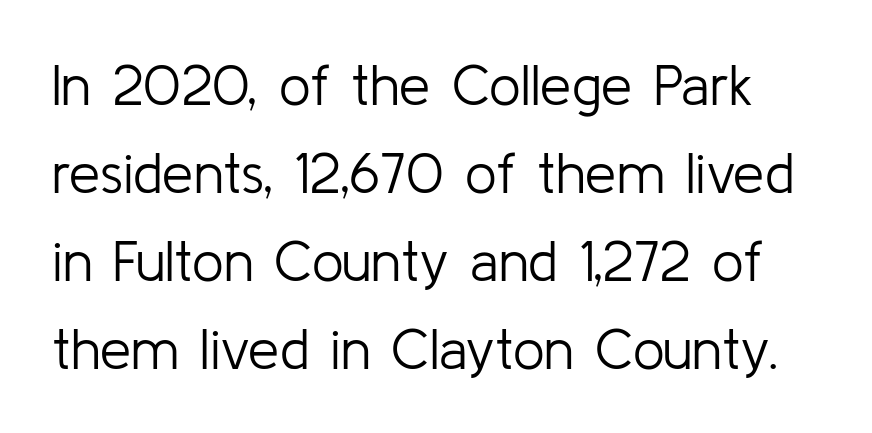
Plain, unruled lines of type. Honestly, the row spacing looks completely unremarkable. Is the type heavy? It reads as light-to-regular instead. Is this a sans? Yes — the strokes have no serifs. Tracking value appears to be zero — textbook default spacing.
